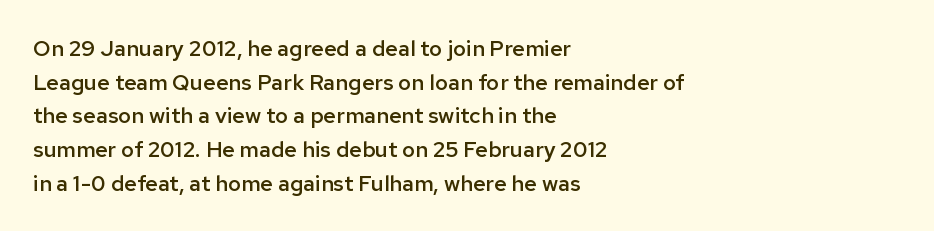
The image shows 22 px text type, upright; set left-aligned, normal line spacing (1.53x), normal letter spacing, not underlined.
